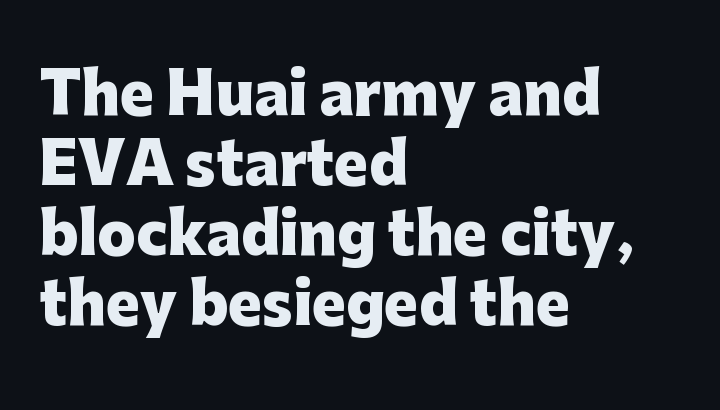
Q: Is the text bold? A: Yes.
Q: Is the text italic (slanted)? A: No, it is upright.
Q: Is the typeface a serif or a sans-serif typeface? A: Sans-serif.
Q: Is the text underlined? A: No.
Q: How is the paragraph aligned? A: Left-aligned.
Q: Is the spacing between letters normal or unusually wide? A: Normal.
Q: Width (condensed, normal, or wide)? A: Normal.
Q: Stroke contrast? A: Low.
Q: x-height? A: Medium.
Q: Monospaced? A: No.
